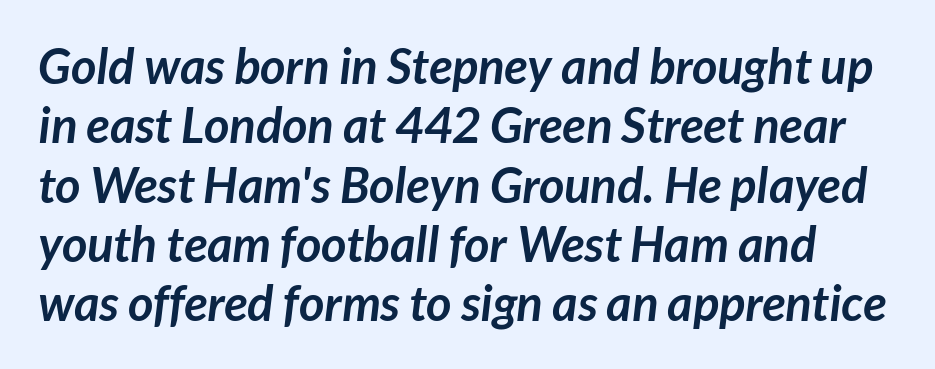
The letters carry no serifs — their stems end cleanly without finishing strokes. The space directly below the letters is spotless. Spacing verdict: proportional, widths tailored to each character. The face used here has the dense, thick strokes of a bold. Characters follow at the spacing the type designer built in.
